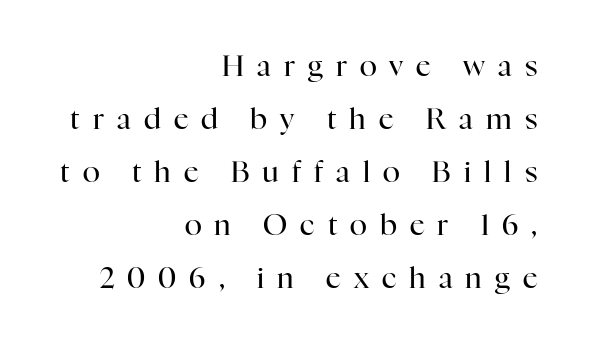
The strip under each line holds only bare page. Casual observation: everything's shoved over to the right. In terms of posture, this sample is upright. This sample uses a serif face.
